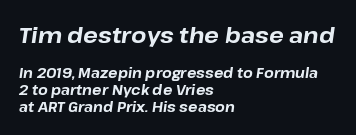
Does the lettering tilt? It does — this is italic. The typesetter chose a ragged-right arrangement here. Type size steps down from the first block to the second. Between one letter and the next there's only the usual sliver of space. Its strokes are broad and dark, the hallmark of bold type. The words here are not underlined.
